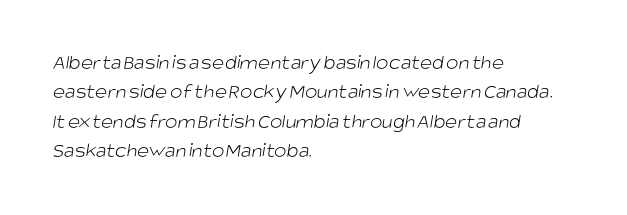
In terms of letterspacing, this is plain default setting. Just letters on the line, the space beneath them empty. Layout note: lines flush left. Stroke mass is kept to a normal reading level or below. The vertical gap from one line to the next is medium.
